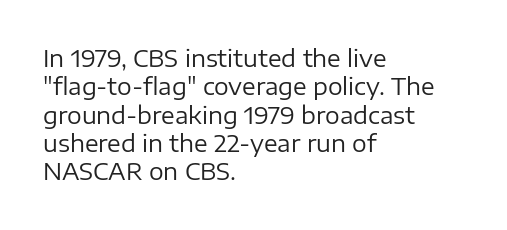
The image shows 23 px text type, upright; set left-aligned, line spacing 1.23x, normal letter spacing, not underlined.
